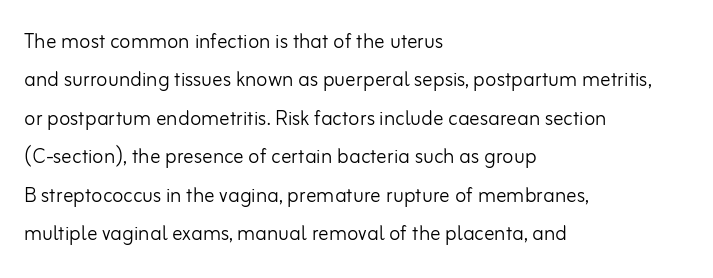
{"italic": "no", "bold": "no", "underline": "no", "align": "left", "line_spacing": "normal", "line_spacing_ratio": 1.48, "letter_spacing": "normal", "letter_spacing_em": 0.0, "glyph_px": 26}
